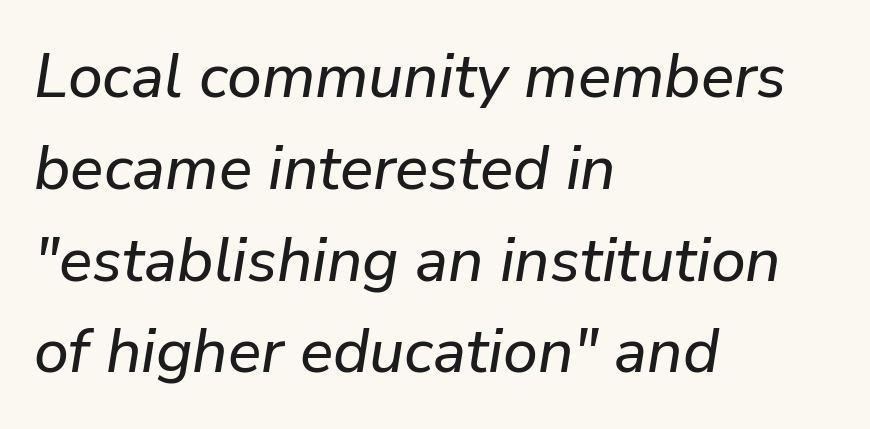
The image shows 62 px text type, italic (leaning right); set left-aligned, normal line spacing (1.48x), normal letter spacing, not underlined; low stroke contrast and a medium x-height.
